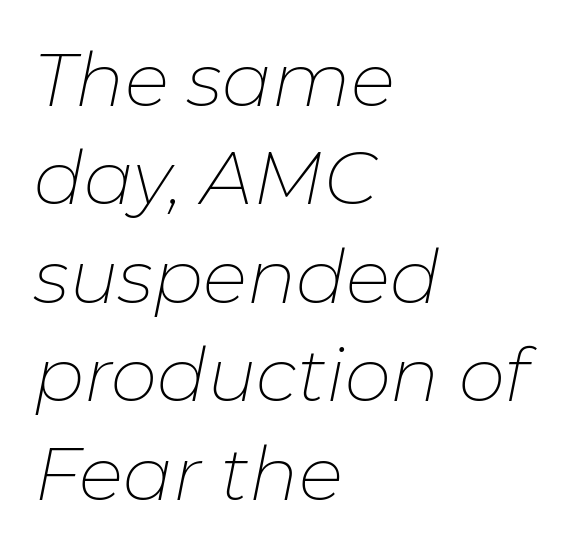
Q: Is the text bold? A: No.
Q: Is the text italic (slanted)? A: Yes, it leans right by about 11 degrees.
Q: Is the text underlined? A: No.
Q: How is the paragraph aligned? A: Left-aligned.
Q: Is the spacing between letters normal or unusually wide? A: Normal.
Q: Is the spacing between lines tight, normal or loose? A: Normal.
Q: Width (condensed, normal, or wide)? A: Normal.
Q: Stroke contrast? A: Low.
Q: x-height? A: Medium.
Q: Monospaced? A: No.
